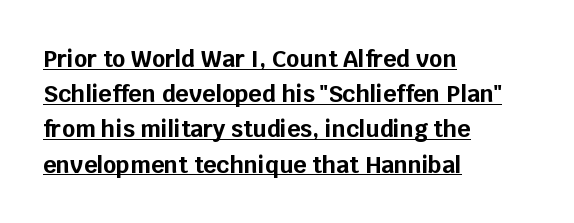
Each line of the rendering has a horizontal stroke beneath the glyphs. The leading is moderate, giving the passage an even texture. Short note: letters normally spaced. Italic? Not at all — the glyphs are vertical. A full-strength bold gives these letters their thick strokes. Which margin do the lines hug? The left one — the right edge is uneven.
